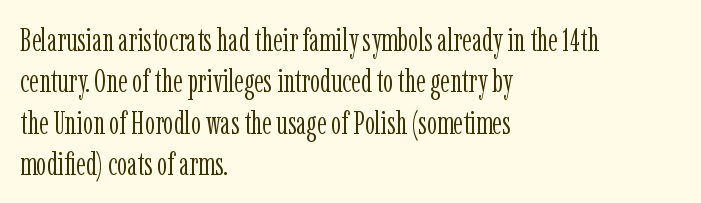
Italic? Not at all — the glyphs are vertical. Descender tails drop into unmarked territory. Stroke thickness stays within the range of a standard reading face or lighter. Here the designer chose a conventional face with non-uniform glyph widths. This rendering leaves character spacing at its baseline value.
